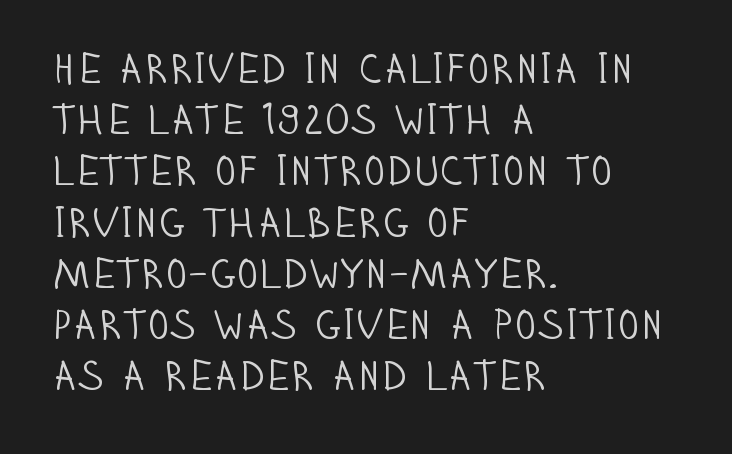
{"serif": "no", "italic": "no", "bold": "no", "weight": "light", "width": "condensed", "stroke_contrast": "low", "x_height": "large", "monospaced": "no", "underline": "no", "align": "left", "line_spacing": "normal", "line_spacing_ratio": 1.25, "letter_spacing": "normal", "letter_spacing_em": 0.0, "glyph_px": 41}
